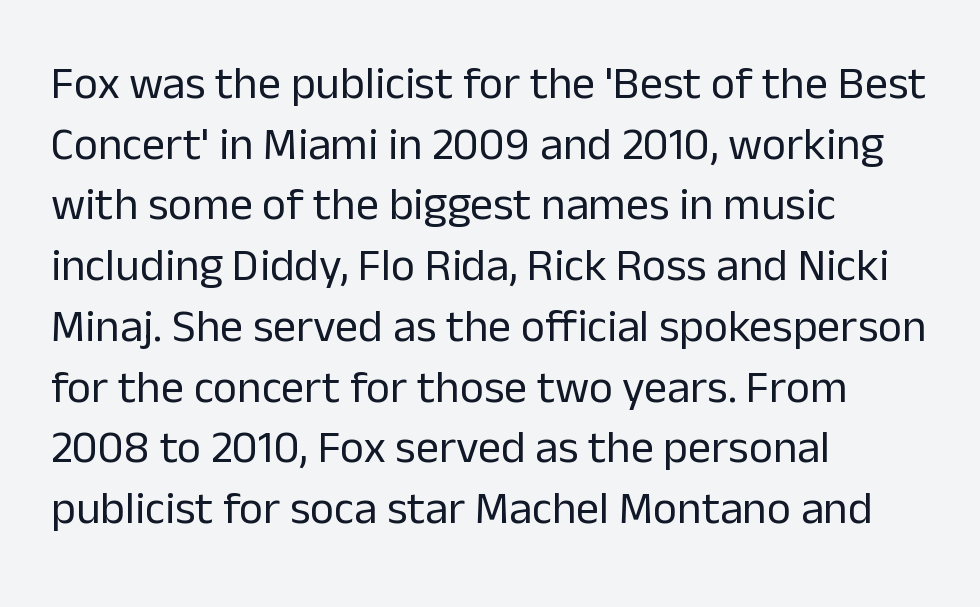
{"serif": "no", "italic": "no", "bold": "no", "weight": "regular", "width": "normal", "stroke_contrast": "low", "x_height": "medium", "monospaced": "no", "underline": "no", "align": "left", "line_spacing": "normal", "line_spacing_ratio": 1.32, "letter_spacing": "normal", "letter_spacing_em": 0.0, "glyph_px": 46}
